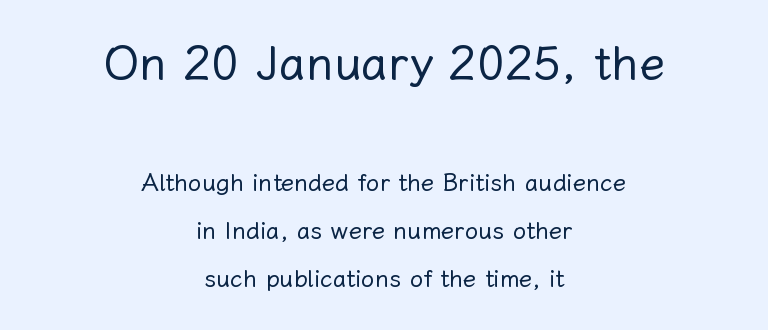
Q: Is the text bold? A: No.
Q: Is the text italic (slanted)? A: No, it is upright.
Q: Is the text underlined? A: No.
Q: How is the paragraph aligned? A: Centered.
Q: Is the spacing between letters normal or unusually wide? A: Normal.
Q: Is the spacing between lines tight, normal or loose? A: Loose.
Q: Which block of text is set in a larger size, the first (top) or the second (bottom)? A: The first (top) one.
Q: Width (condensed, normal, or wide)? A: Normal.
Q: Stroke contrast? A: Low.
Q: x-height? A: Medium.
Q: Monospaced? A: No.
